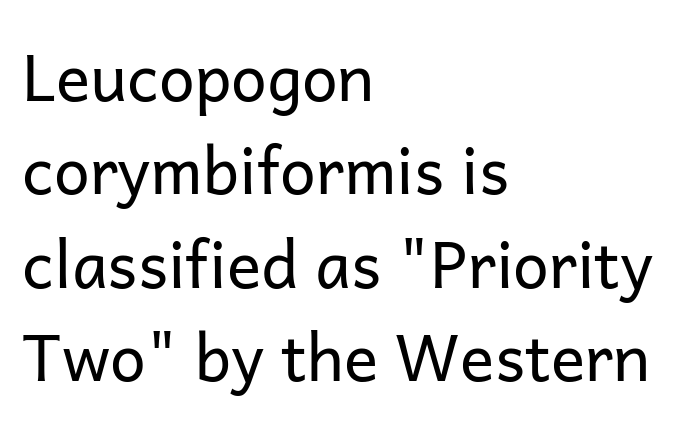
The image shows 64 px regular-weight sans-serif type, upright; set left-aligned, normal line spacing (1.46x), normal letter spacing, not underlined; low stroke contrast and a medium x-height.
